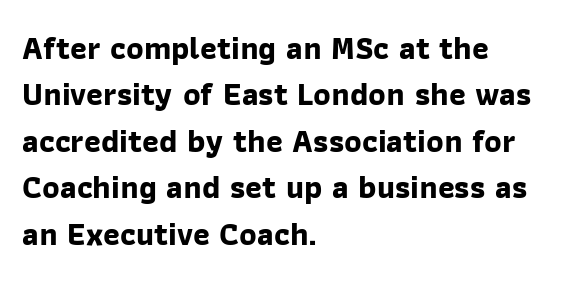
Q: Is the text bold? A: Yes.
Q: Is the typeface a serif or a sans-serif typeface? A: Sans-serif.
Q: Is the text underlined? A: No.
Q: How is the paragraph aligned? A: Left-aligned.
Q: Is the spacing between letters normal or unusually wide? A: Normal.
Q: Is the spacing between lines tight, normal or loose? A: Normal.
Q: Width (condensed, normal, or wide)? A: Normal.
Q: Stroke contrast? A: Low.
Q: x-height? A: Medium.
Q: Monospaced? A: No.
